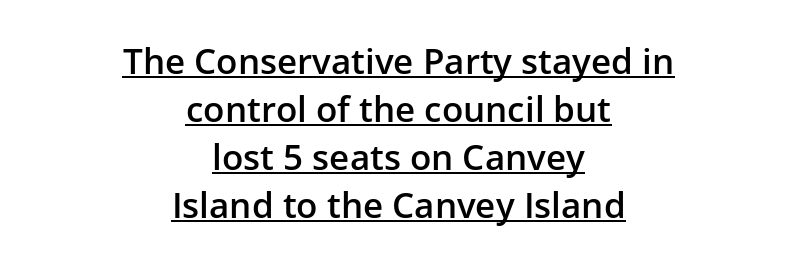
The image shows 35 px semibold sans-serif type, upright; set centered, normal line spacing (1.37x), normal letter spacing, underlined; low stroke contrast and a medium x-height.
